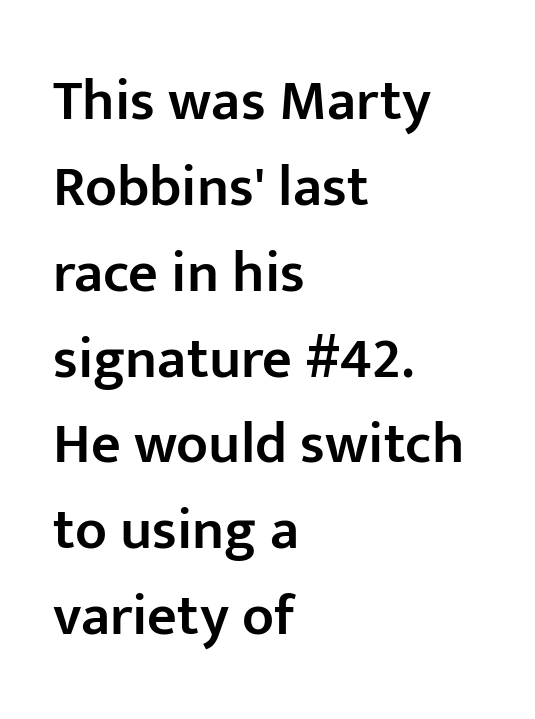
No italicization has been applied; the sample stays upright. Rows of type keep a routine distance in the vertical direction. No extra tracking has been applied to these lines. Typeset ragged right — the left edge is the straight one. These lines are rendered in a variable-pitch font. Anything drawn beneath the words? Only blank space.
